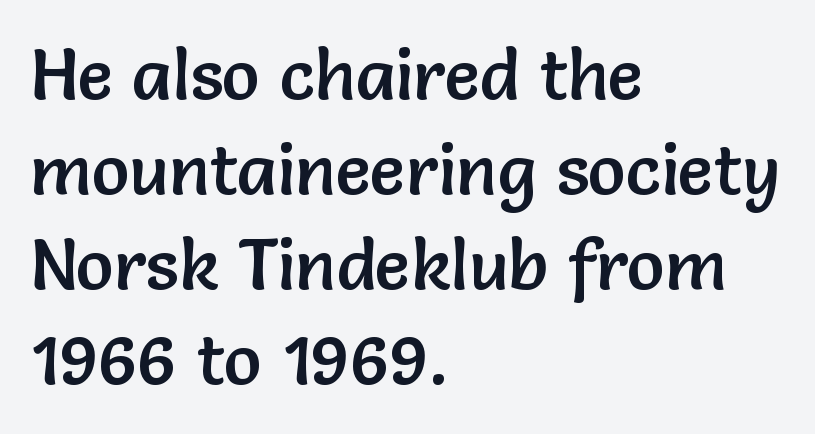
Q: Is the text italic (slanted)? A: No, it is upright.
Q: Is the typeface a serif or a sans-serif typeface? A: Sans-serif.
Q: Is the text underlined? A: No.
Q: How is the paragraph aligned? A: Left-aligned.
Q: Is the spacing between letters normal or unusually wide? A: Normal.
Q: Is the spacing between lines tight, normal or loose? A: Normal.
Q: Width (condensed, normal, or wide)? A: Normal.
Q: Stroke contrast? A: Low.
Q: x-height? A: Medium.
Q: Monospaced? A: No.
